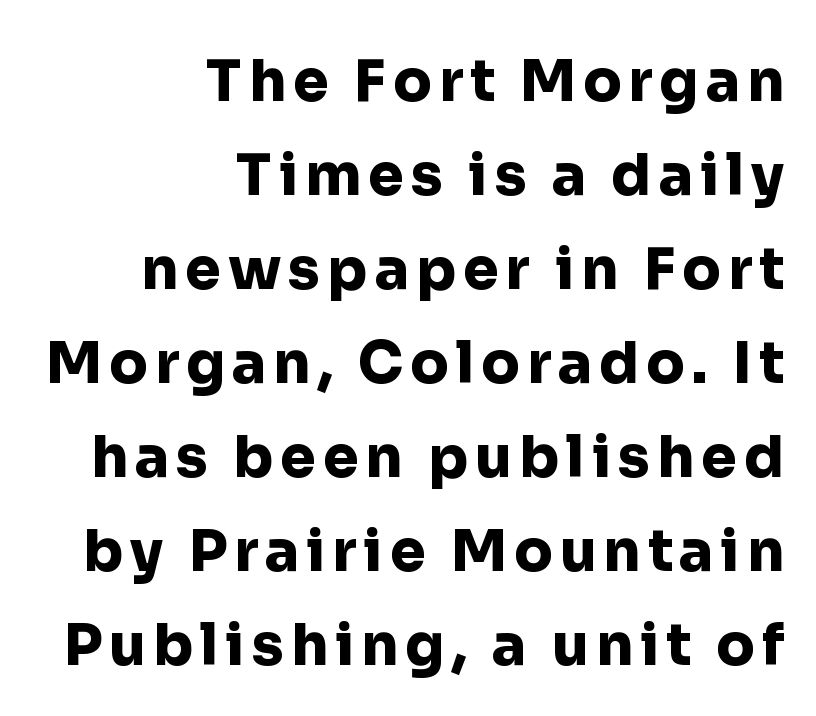
The image shows 57 px heavy sans-serif type, upright; set right-aligned, normal line spacing (1.65x), not underlined; low stroke contrast and a medium x-height.
